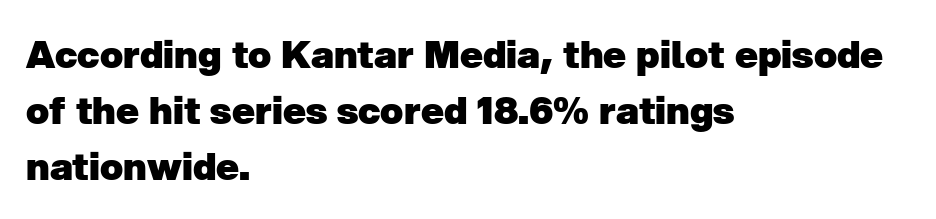
{"serif": "no", "bold": "yes", "weight": "heavy", "width": "normal", "stroke_contrast": "low", "x_height": "medium", "monospaced": "no", "underline": "no", "align": "left", "line_spacing": "normal", "line_spacing_ratio": 1.47, "letter_spacing": "normal", "letter_spacing_em": 0.0, "glyph_px": 38}
